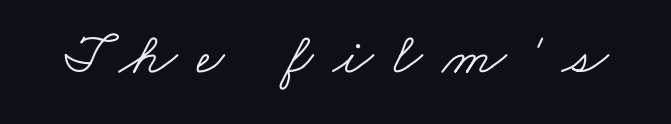
{"serif": "yes", "bold": "no", "weight": "light", "width": "wide", "stroke_contrast": "low", "x_height": "small", "monospaced": "no", "underline": "no", "letter_spacing": "wide", "letter_spacing_em": 0.32, "glyph_px": 60}
